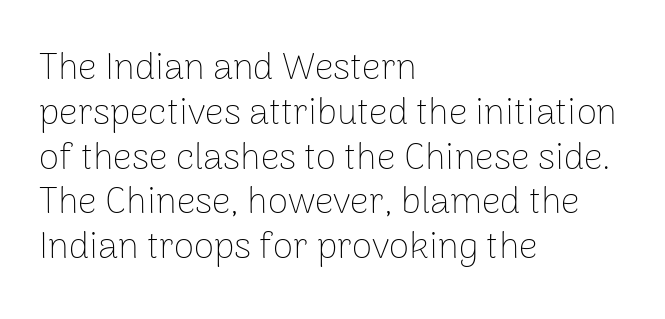
Q: Is the text bold? A: No.
Q: Is the text italic (slanted)? A: No, it is upright.
Q: Is the typeface a serif or a sans-serif typeface? A: Sans-serif.
Q: Is the text underlined? A: No.
Q: How is the paragraph aligned? A: Left-aligned.
Q: Is the spacing between letters normal or unusually wide? A: Normal.
Q: Width (condensed, normal, or wide)? A: Normal.
Q: Stroke contrast? A: Low.
Q: x-height? A: Medium.
Q: Monospaced? A: No.
